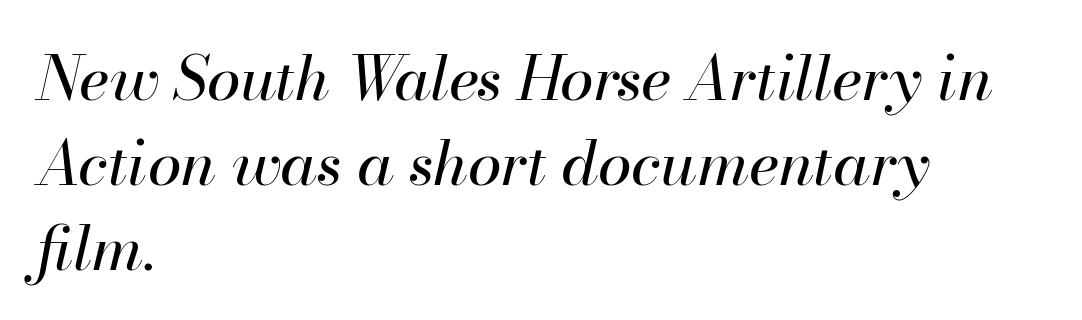
If you measured baseline to baseline, you'd find a middling distance. Students, note that the glyphs here touch the page at normal intervals. Varying glyph widths throughout — classic text-font behaviour. Stems and bowls with no extra thickness — not bold.
